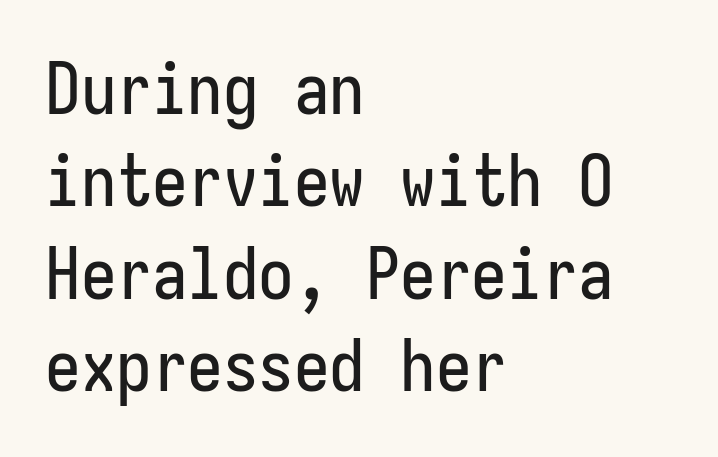
Q: Is the text italic (slanted)? A: No, it is upright.
Q: Is the typeface a serif or a sans-serif typeface? A: Sans-serif.
Q: Is the text underlined? A: No.
Q: How is the paragraph aligned? A: Left-aligned.
Q: Is the spacing between letters normal or unusually wide? A: Normal.
Q: Is the spacing between lines tight, normal or loose? A: Normal.
Q: Width (condensed, normal, or wide)? A: Condensed.
Q: Stroke contrast? A: Low.
Q: x-height? A: Medium.
